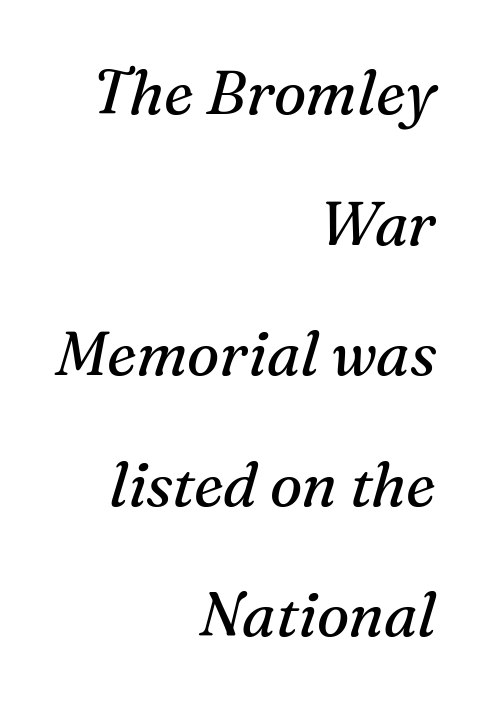
Q: Is the text bold? A: No.
Q: Is the text italic (slanted)? A: Yes, it leans right by about 16 degrees.
Q: Is the typeface a serif or a sans-serif typeface? A: Serif.
Q: Is the text underlined? A: No.
Q: How is the paragraph aligned? A: Right-aligned.
Q: Is the spacing between letters normal or unusually wide? A: Normal.
Q: Is the spacing between lines tight, normal or loose? A: Loose.
Q: Width (condensed, normal, or wide)? A: Normal.
Q: Stroke contrast? A: Medium.
Q: x-height? A: Medium.
Q: Monospaced? A: No.
